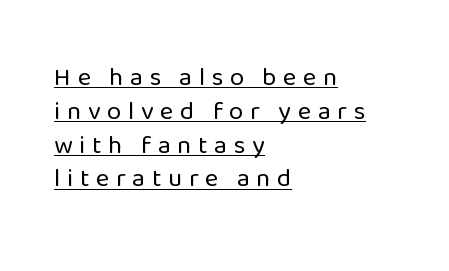
The image shows 26 px text type, upright; set left-aligned, normal line spacing (1.3x), unusually wide letter spacing (+0.25 em), underlined.
